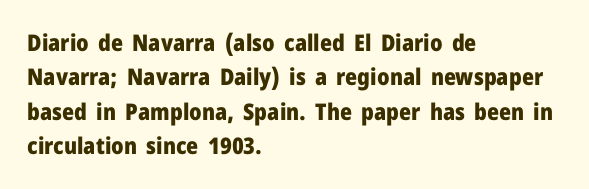
Is the letter spacing exaggerated? No — it looks like the ordinary default. Reading down the block, your eye returns to a fixed left position each line. Heavy-handed strokes throughout: this text is bold. Just letters on the line, the space beneath them empty. Baseline-to-baseline distance is the conventional proportion of letter height. A roman cut, with each character standing at attention.
